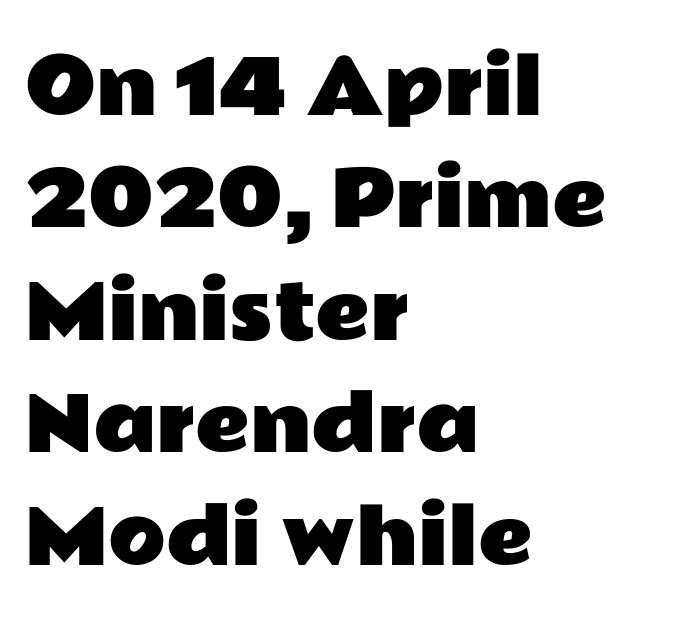
{"serif": "no", "italic": "no", "width": "wide", "stroke_contrast": "low", "x_height": "medium", "monospaced": "no", "underline": "no", "align": "left", "line_spacing": "normal", "line_spacing_ratio": 1.5, "letter_spacing": "normal", "letter_spacing_em": 0.0, "glyph_px": 75}
